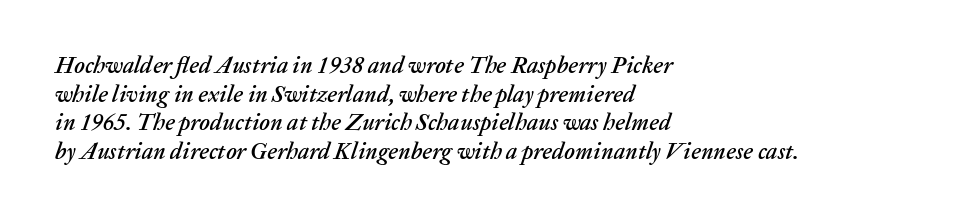
{"italic": "yes", "lean": "right", "slant_degrees": 20, "underline": "no", "align": "left", "line_spacing_ratio": 1.24, "letter_spacing": "normal", "letter_spacing_em": 0.0, "glyph_px": 23}
